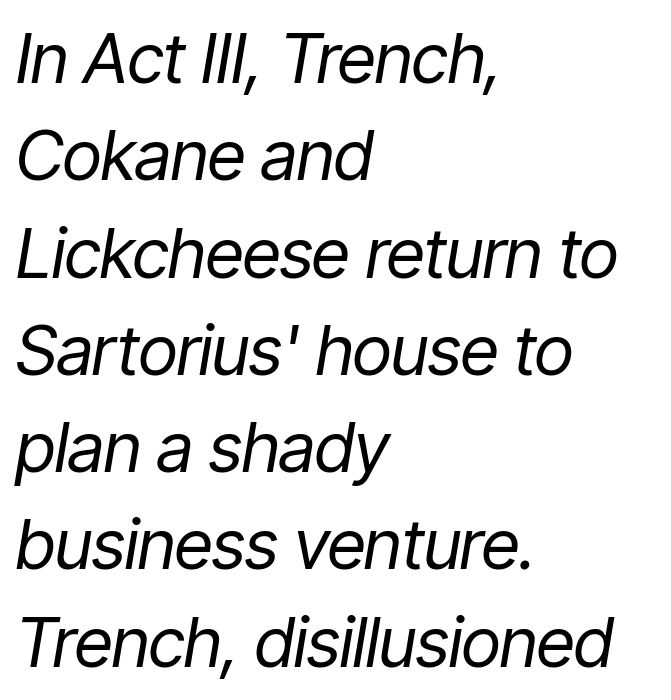
Q: Is the text bold? A: No.
Q: Is the text italic (slanted)? A: Yes, it leans right by about 9 degrees.
Q: Is the text underlined? A: No.
Q: How is the paragraph aligned? A: Left-aligned.
Q: Is the spacing between letters normal or unusually wide? A: Normal.
Q: Is the spacing between lines tight, normal or loose? A: Normal.
Q: Width (condensed, normal, or wide)? A: Condensed.
Q: Stroke contrast? A: Low.
Q: x-height? A: Medium.
Q: Monospaced? A: No.
